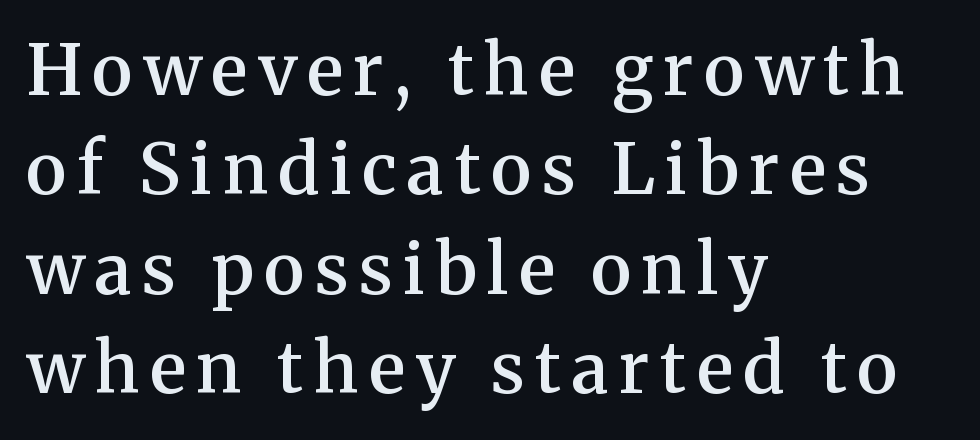
{"serif": "yes", "italic": "no", "bold": "semi", "weight": "semibold", "width": "normal", "stroke_contrast": "medium", "x_height": "medium", "monospaced": "no", "underline": "no", "align": "left", "line_spacing": "normal", "line_spacing_ratio": 1.42, "glyph_px": 70}
